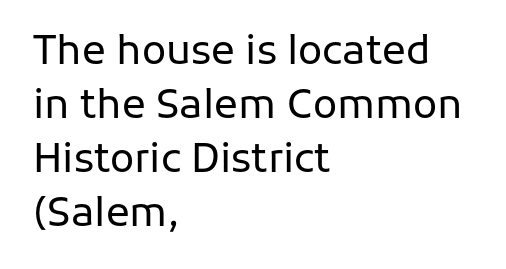
Q: Is the text bold? A: No.
Q: Is the text italic (slanted)? A: No, it is upright.
Q: Is the typeface a serif or a sans-serif typeface? A: Sans-serif.
Q: Is the text underlined? A: No.
Q: How is the paragraph aligned? A: Left-aligned.
Q: Is the spacing between letters normal or unusually wide? A: Normal.
Q: Is the spacing between lines tight, normal or loose? A: Normal.
Q: Width (condensed, normal, or wide)? A: Normal.
Q: Stroke contrast? A: Low.
Q: x-height? A: Medium.
Q: Monospaced? A: No.
